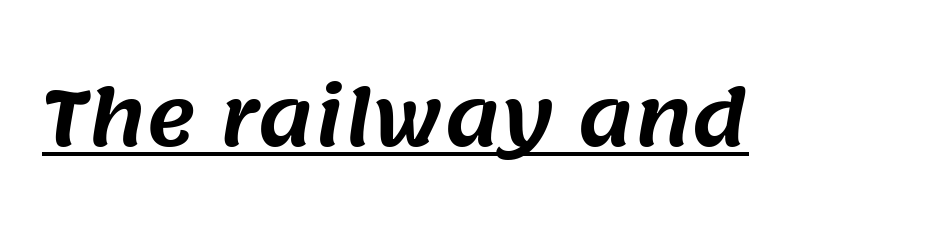
{"serif": "no", "width": "normal", "stroke_contrast": "medium", "x_height": "large", "monospaced": "no", "underline": "yes", "letter_spacing": "normal", "letter_spacing_em": 0.0, "glyph_px": 76}
